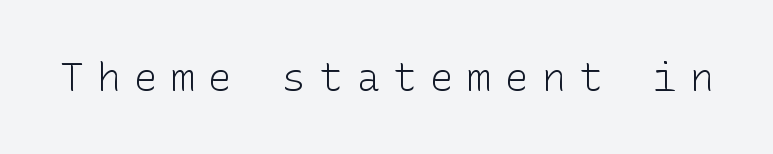
The foot of each line stays bare and open. Letterform terminals end flat and unadorned throughout the passage. No letter is thick-stroked: the sample isn't bold. This sample uses expanded letter spacing, leaving extra air between glyphs.
